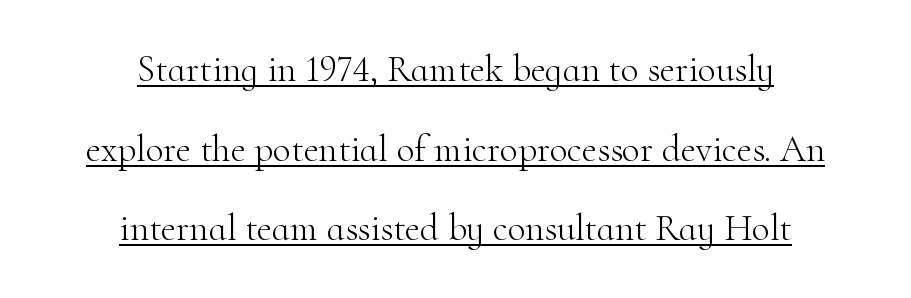
Q: Is the text bold? A: No.
Q: Is the text italic (slanted)? A: No, it is upright.
Q: Is the typeface a serif or a sans-serif typeface? A: Serif.
Q: Is the text underlined? A: Yes.
Q: How is the paragraph aligned? A: Centered.
Q: Is the spacing between letters normal or unusually wide? A: Normal.
Q: Is the spacing between lines tight, normal or loose? A: Loose.
Q: Width (condensed, normal, or wide)? A: Normal.
Q: Stroke contrast? A: High.
Q: x-height? A: Small.
Q: Monospaced? A: No.
